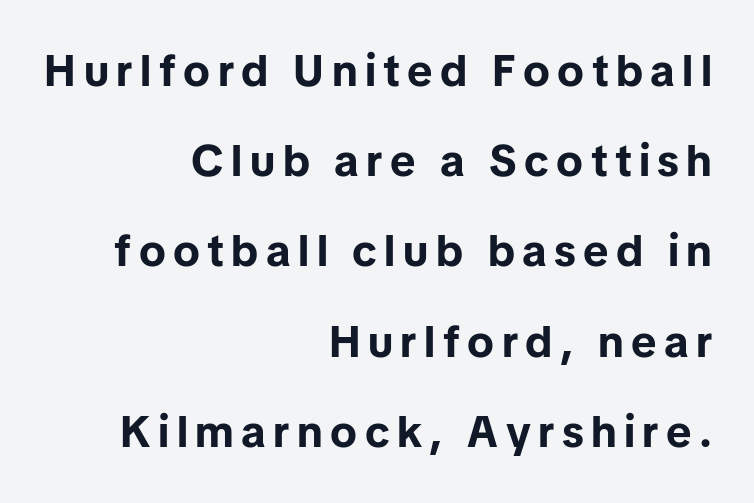
Q: Is the text bold? A: Yes.
Q: Is the text italic (slanted)? A: No, it is upright.
Q: Is the typeface a serif or a sans-serif typeface? A: Sans-serif.
Q: Is the text underlined? A: No.
Q: How is the paragraph aligned? A: Right-aligned.
Q: Is the spacing between lines tight, normal or loose? A: Loose.
Q: Width (condensed, normal, or wide)? A: Normal.
Q: Stroke contrast? A: Low.
Q: x-height? A: Medium.
Q: Monospaced? A: No.
